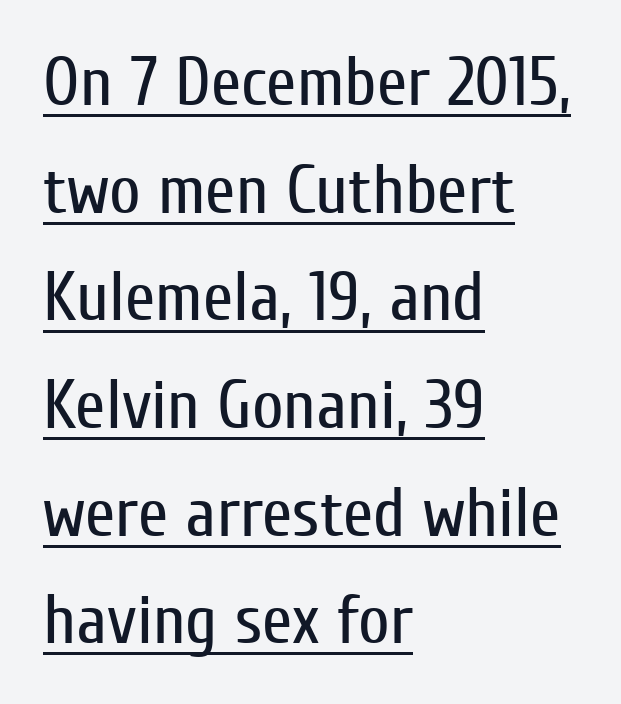
Varying glyph widths throughout — classic text-font behaviour. Stroke terminals: plain, sans-serif. The lettering is marked with a stroke running underneath it. Vertical spacing — default. Designer's note — italics off, roman on. Compared with a typical body face, this is equally light or lighter still.
